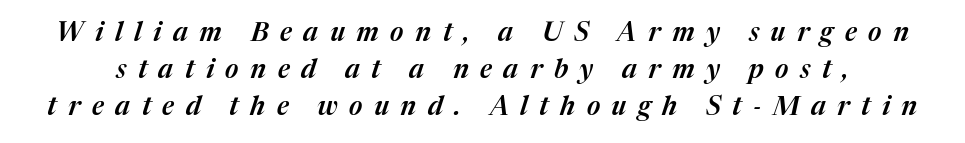
{"italic": "yes", "lean": "right", "slant_degrees": 17, "underline": "no", "line_spacing": "normal", "line_spacing_ratio": 1.42, "letter_spacing": "wide", "letter_spacing_em": 0.44, "glyph_px": 26}
